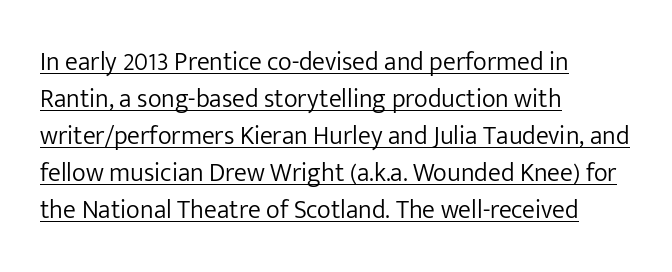
These lines were composed using upright roman letters. Check the space under the baseline: a stroke is drawn there. The line texture is even and compact thanks to regular tracking. In terms of leading, this rendering sits right in the middle. A classic flush-left, rag-right setting is used for this passage. These glyphs show unthickened strokes, regular width or finer.
